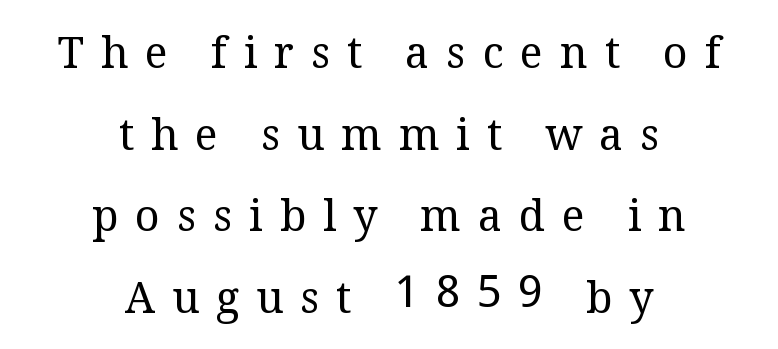
The image shows 43 px regular-weight serif type, upright; set centered, loose line spacing (1.9x), unusually wide letter spacing (+0.39 em), not underlined; medium stroke contrast and a medium x-height.
